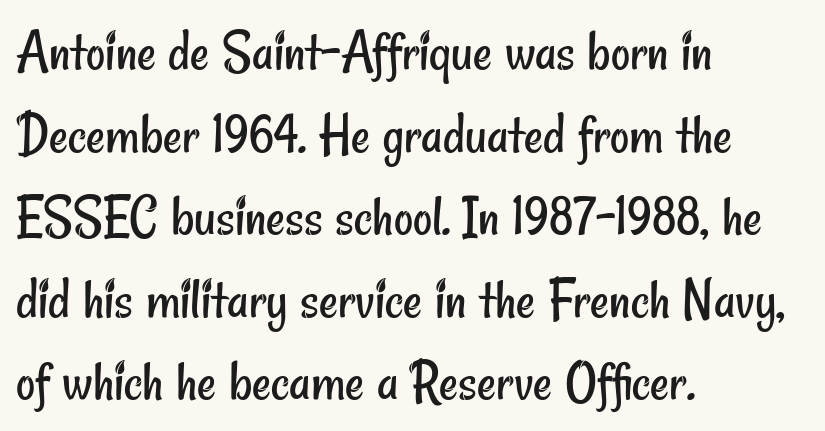
{"serif": "no", "bold": "no", "weight": "regular", "width": "condensed", "stroke_contrast": "low", "x_height": "small", "monospaced": "no", "underline": "no", "align": "left", "line_spacing": "normal", "line_spacing_ratio": 1.4, "letter_spacing": "normal", "letter_spacing_em": 0.0, "glyph_px": 59}
